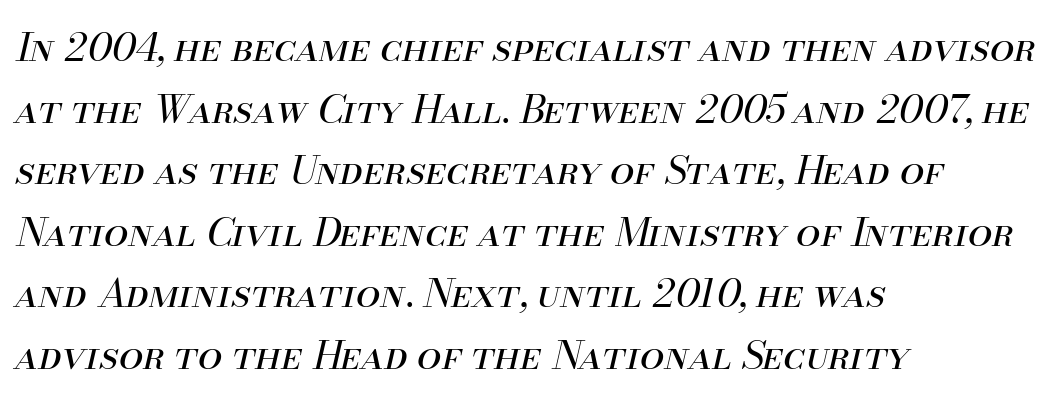
{"italic": "yes", "lean": "right", "slant_degrees": 13, "bold": "no", "weight": "regular", "width": "normal", "stroke_contrast": "medium", "x_height": "small", "monospaced": "no", "underline": "no", "align": "left", "line_spacing": "normal", "line_spacing_ratio": 1.58, "letter_spacing": "normal", "letter_spacing_em": 0.0, "glyph_px": 39}
